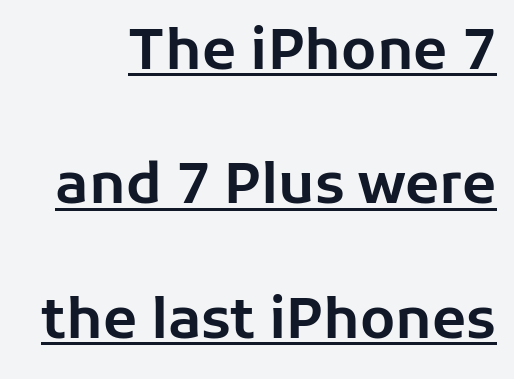
Beneath each row of characters lies a ruled line. The type sits square on the baseline with zero lean. Airy leading. Stroke terminals: plain, sans-serif. These lines are rendered in a variable-pitch font.
